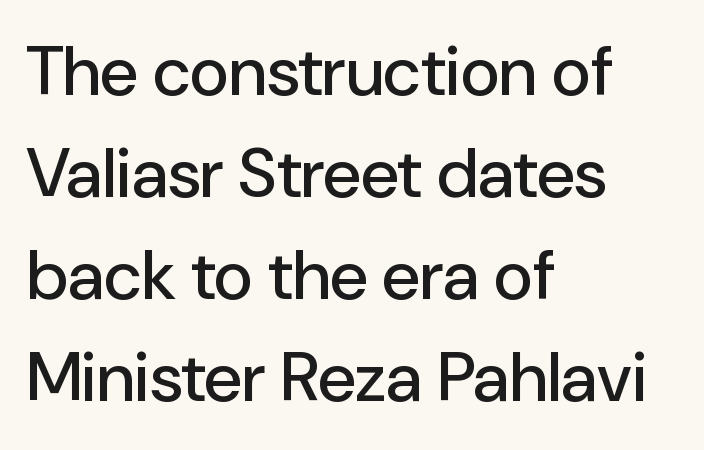
The face used here is rendered with its standard letterfit. Does the lettering tilt? It doesn't — this is upright. Nothing sits at the stroke ends, so this counts as sans-serif. These lines are rendered in a variable-pitch font. Any mark beneath the type? The region is blank. Does the copy run flush right? No — it runs flush left.
